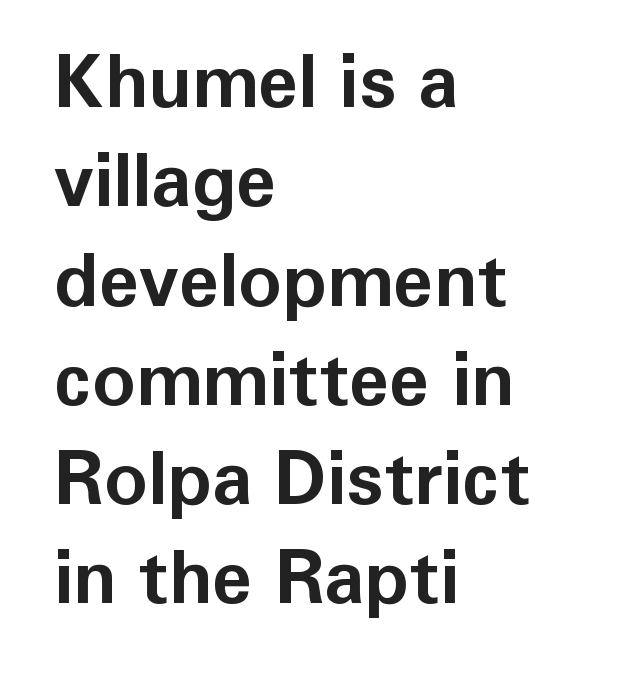
{"serif": "no", "italic": "no", "bold": "yes", "weight": "bold", "width": "normal", "stroke_contrast": "low", "x_height": "medium", "monospaced": "no", "underline": "no", "align": "left", "line_spacing": "normal", "line_spacing_ratio": 1.36, "letter_spacing": "normal", "letter_spacing_em": 0.0, "glyph_px": 73}
